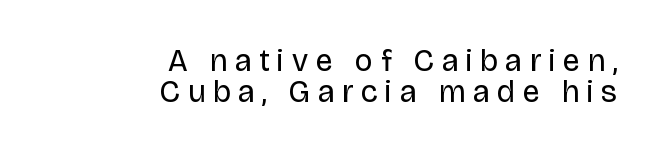
This is roman type, the default non-slanted kind. This sample has the flowing, uneven cadence of proportional lettering. These lines are composed in type without serifs. The rendering uses a small line-height, squeezing the rows. Underline: absent. This reads as an unemphasized weight, regular at the heaviest.
